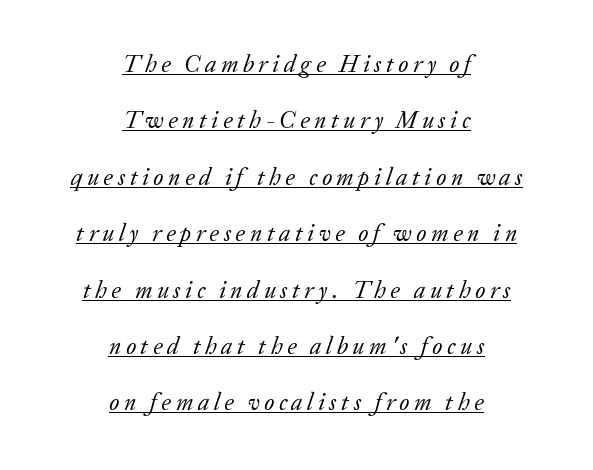
Stroke thickness stays within the range of a standard reading face or lighter. These lines stand farther apart than default settings would place them. Short and long lines alike share a common midpoint. Designer's note — italics engaged. In designer terms, the underline attribute is active on this setting.
